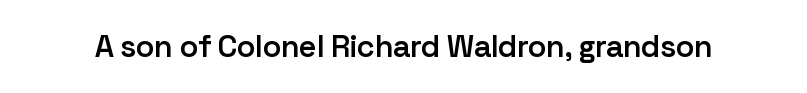
Q: Is the text bold? A: Semi-bold.
Q: Is the text italic (slanted)? A: No, it is upright.
Q: Is the typeface a serif or a sans-serif typeface? A: Sans-serif.
Q: Is the text underlined? A: No.
Q: Is the spacing between letters normal or unusually wide? A: Normal.
Q: Width (condensed, normal, or wide)? A: Normal.
Q: Stroke contrast? A: Low.
Q: x-height? A: Medium.
Q: Monospaced? A: No.
